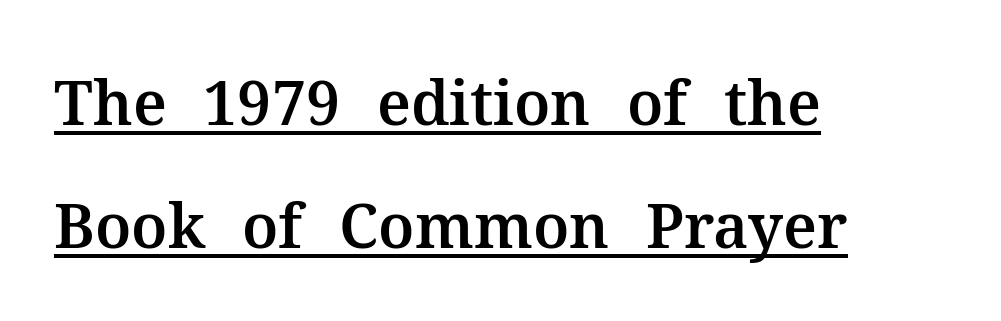
Reading down the column, the eye jumps a long way to each next line. Font category for this specimen: serif. Does the lettering tilt? It doesn't — this is upright. Characters follow at the spacing the type designer built in.
